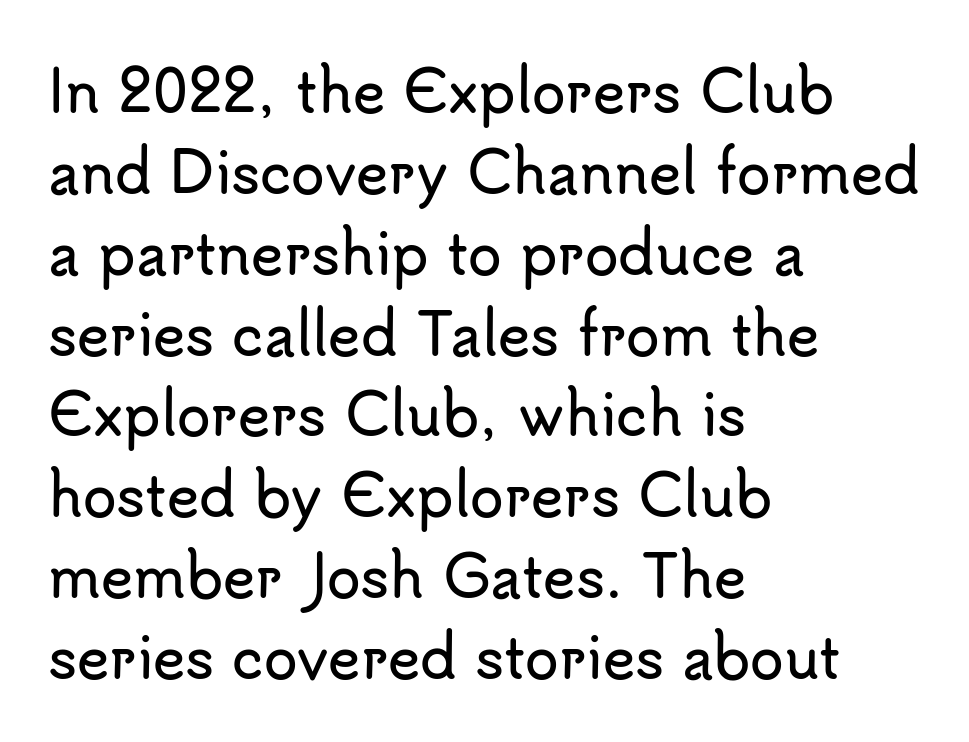
{"serif": "no", "italic": "no", "width": "normal", "stroke_contrast": "low", "x_height": "small", "monospaced": "no", "underline": "no", "align": "left", "line_spacing": "normal", "line_spacing_ratio": 1.47, "letter_spacing": "normal", "letter_spacing_em": 0.0, "glyph_px": 55}
